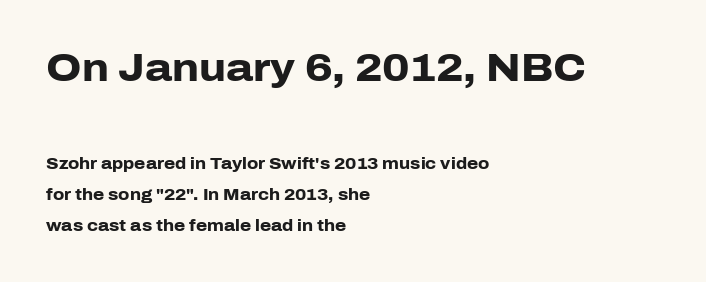
Q: Is the text bold? A: Yes.
Q: Is the text italic (slanted)? A: No, it is upright.
Q: Is the typeface a serif or a sans-serif typeface? A: Sans-serif.
Q: Is the text underlined? A: No.
Q: How is the paragraph aligned? A: Left-aligned.
Q: Is the spacing between letters normal or unusually wide? A: Normal.
Q: Is the spacing between lines tight, normal or loose? A: Loose.
Q: Which block of text is set in a larger size, the first (top) or the second (bottom)? A: The first (top) one.
Q: Width (condensed, normal, or wide)? A: Normal.
Q: Stroke contrast? A: Low.
Q: x-height? A: Medium.
Q: Monospaced? A: No.
